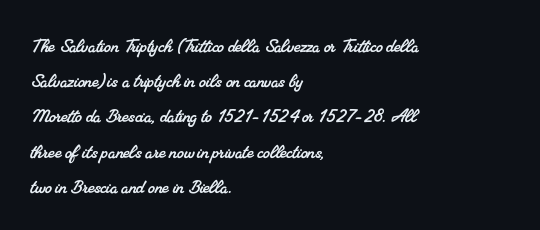
Default kerning and tracking; the words read as compact shapes. No word sits above an underline. This sample keeps an unexceptional amount of space between lines. Horizontal alignment here is leftward, the default for most running prose.
